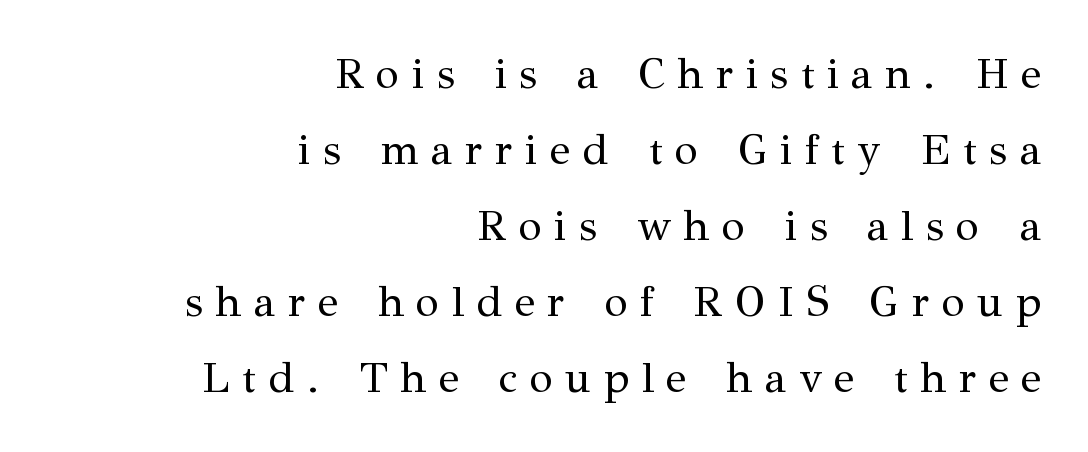
Layout note: lines flush right. Descender tails drop into unmarked territory. Serif or sans? Serif — the stroke terminals have little feet. The weight would be labelled regular, book, light, or lighter still.
